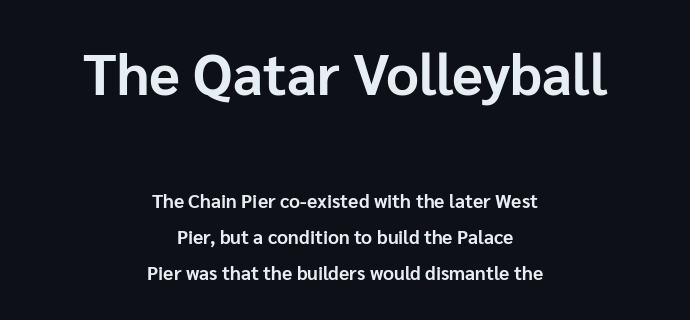
The image shows 57 px bold sans-serif type, upright; set centered, line spacing 1.89x, normal letter spacing, not underlined; the first (top) block is 3.0x larger; low stroke contrast and a medium x-height.
